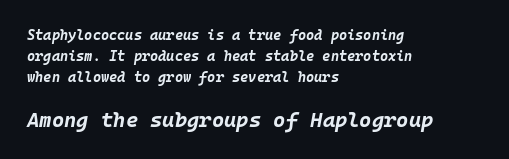
{"italic": "yes", "lean": "right", "slant_degrees": 10, "bold": "yes", "underline": "no", "align": "left", "line_spacing": "normal", "line_spacing_ratio": 1.5, "letter_spacing": "normal", "letter_spacing_em": 0.0, "larger_block": "second", "size_ratio": 1.5, "glyph_px": 21}
